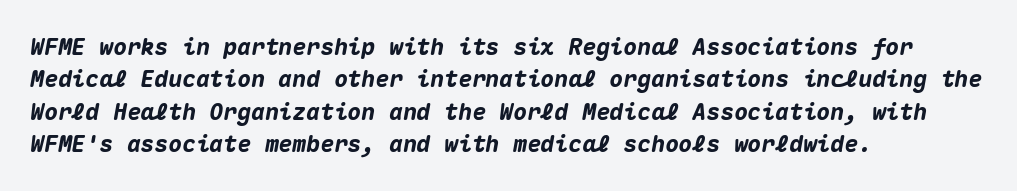
Q: Is the text bold? A: Yes.
Q: Is the text italic (slanted)? A: Yes, it leans right by about 10 degrees.
Q: Is the text underlined? A: No.
Q: How is the paragraph aligned? A: Left-aligned.
Q: Is the spacing between letters normal or unusually wide? A: Normal.
Q: Is the spacing between lines tight, normal or loose? A: Normal.
